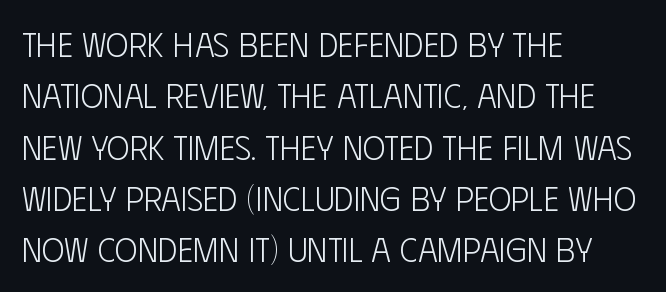
The characters display no serif detailing; their extremities are plain. Posture: straight, roman, zero tilt. A student would call this left alignment; a typographer would say flush left, rag right. Each word holds together tightly as a unit, with standard inter-letter gaps. The passage shown is typed in a proportional face where columns would drift. A normal amount of white space separates one row of letters from the next.
